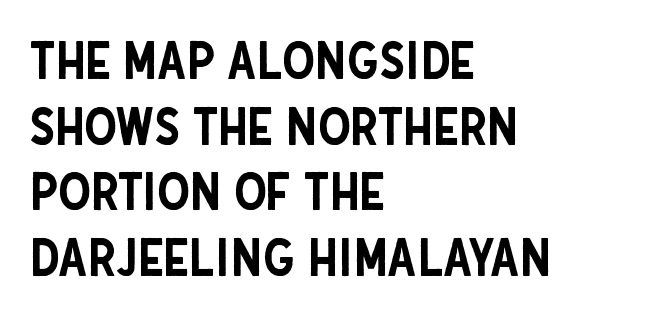
{"serif": "no", "italic": "no", "width": "condensed", "stroke_contrast": "low", "x_height": "large", "monospaced": "no", "underline": "no", "align": "left", "line_spacing": "normal", "line_spacing_ratio": 1.26, "letter_spacing": "normal", "letter_spacing_em": 0.0, "glyph_px": 52}
